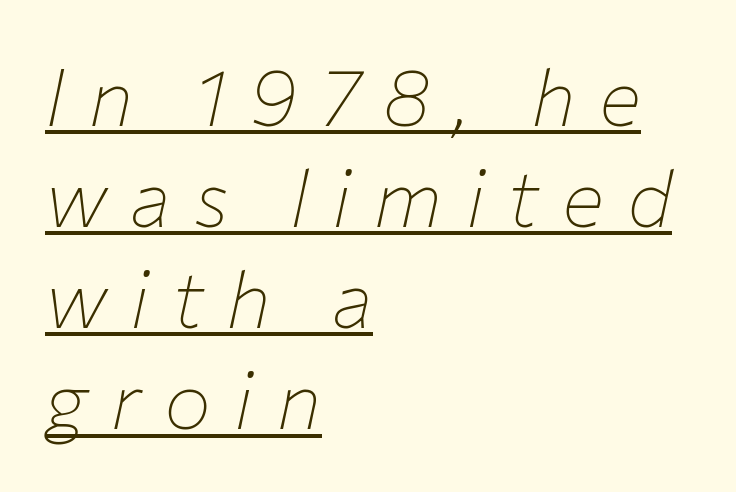
This is oblique type, the kind used for emphasis or titles. You could only call the tracking loose — the letters float apart. Line beginnings align vertically; line endings do not. Normally led — the rows are evenly, conventionally spaced. Looks like regular typesetting: each glyph gets only the width it needs. The face looks like a standard text weight, possibly lighter.
